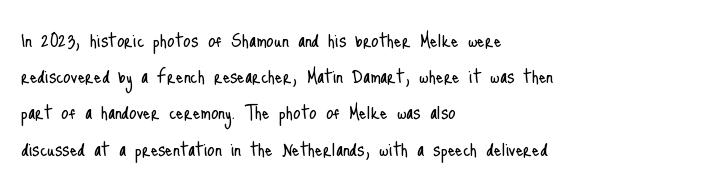
Q: Is the text bold? A: No.
Q: Is the text italic (slanted)? A: No, it is upright.
Q: Is the text underlined? A: No.
Q: How is the paragraph aligned? A: Left-aligned.
Q: Is the spacing between letters normal or unusually wide? A: Normal.
Q: Is the spacing between lines tight, normal or loose? A: Normal.
